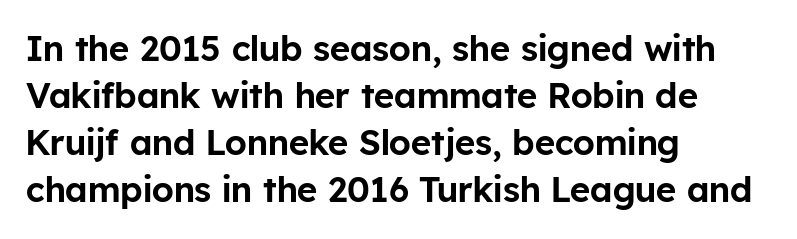
It's the straight-up-and-down kind of type. Where is the straight margin? On the left. Students, note that the glyphs here touch the page at normal intervals. This sample keeps an unexceptional amount of space between lines. Character widths vary here, with narrow letters taking less room than wide ones. The type family on display is of the sans-serif kind.
